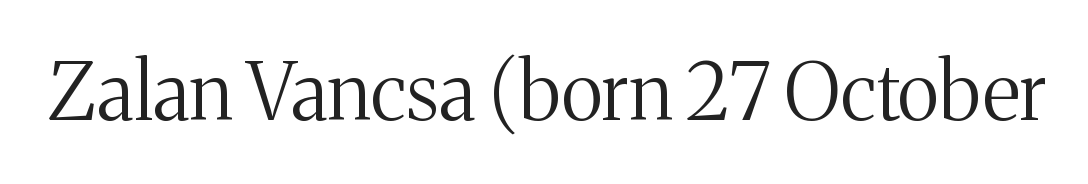
Q: Is the text bold? A: No.
Q: Is the text italic (slanted)? A: No, it is upright.
Q: Is the typeface a serif or a sans-serif typeface? A: Serif.
Q: Is the text underlined? A: No.
Q: Is the spacing between letters normal or unusually wide? A: Normal.
Q: Width (condensed, normal, or wide)? A: Normal.
Q: Stroke contrast? A: Medium.
Q: x-height? A: Medium.
Q: Monospaced? A: No.
